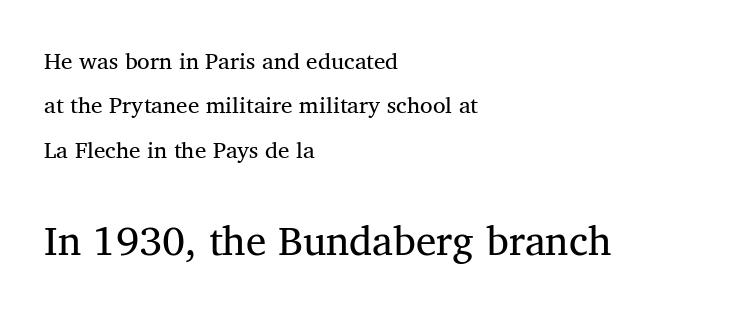
Q: Is the text bold? A: No.
Q: Is the text italic (slanted)? A: No, it is upright.
Q: Is the typeface a serif or a sans-serif typeface? A: Serif.
Q: Is the text underlined? A: No.
Q: How is the paragraph aligned? A: Left-aligned.
Q: Is the spacing between letters normal or unusually wide? A: Normal.
Q: Is the spacing between lines tight, normal or loose? A: Loose.
Q: Which block of text is set in a larger size, the first (top) or the second (bottom)? A: The second (bottom) one.
Q: Width (condensed, normal, or wide)? A: Normal.
Q: Stroke contrast? A: Medium.
Q: x-height? A: Medium.
Q: Monospaced? A: No.
